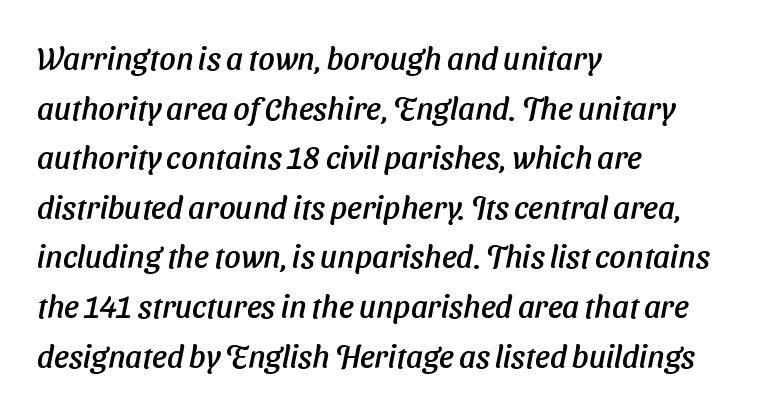
Decoration check: the copy has no underline. Does extra space separate the letters? No, they use regular spacing. The face used here is proportionally spaced, like ordinary book or web type.
